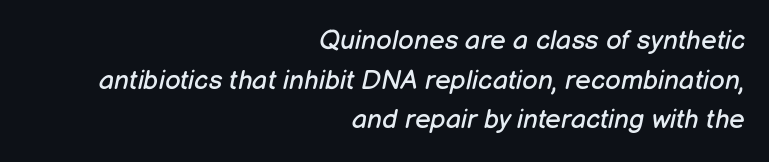
Q: Is the text bold? A: No.
Q: Is the text italic (slanted)? A: Yes, it leans right by about 12 degrees.
Q: Is the text underlined? A: No.
Q: How is the paragraph aligned? A: Right-aligned.
Q: Is the spacing between letters normal or unusually wide? A: Normal.
Q: Is the spacing between lines tight, normal or loose? A: Normal.
